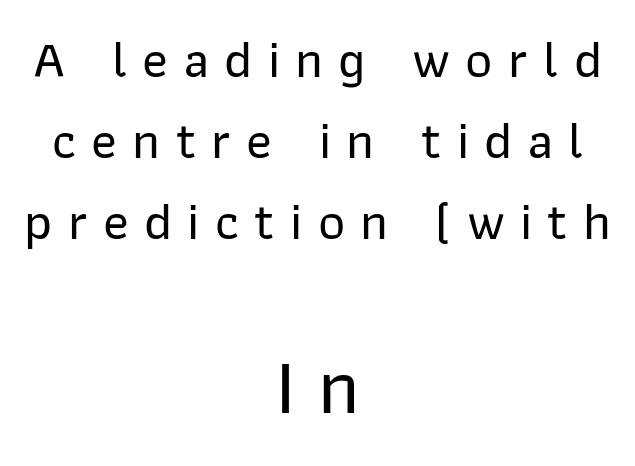
Q: Is the text italic (slanted)? A: No, it is upright.
Q: Is the typeface a serif or a sans-serif typeface? A: Sans-serif.
Q: Is the text underlined? A: No.
Q: How is the paragraph aligned? A: Centered.
Q: Is the spacing between letters normal or unusually wide? A: Unusually wide.
Q: Is the spacing between lines tight, normal or loose? A: Normal.
Q: Which block of text is set in a larger size, the first (top) or the second (bottom)? A: The second (bottom) one.
Q: Width (condensed, normal, or wide)? A: Normal.
Q: Stroke contrast? A: Low.
Q: x-height? A: Medium.
Q: Monospaced? A: No.
